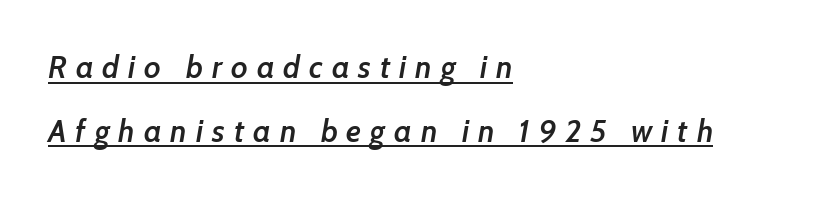
Q: Is the text bold? A: Semi-bold.
Q: Is the text italic (slanted)? A: Yes, it leans right by about 7 degrees.
Q: Is the text underlined? A: Yes.
Q: How is the paragraph aligned? A: Left-aligned.
Q: Is the spacing between letters normal or unusually wide? A: Unusually wide.
Q: Is the spacing between lines tight, normal or loose? A: Loose.
Q: Width (condensed, normal, or wide)? A: Normal.
Q: Stroke contrast? A: Low.
Q: x-height? A: Medium.
Q: Monospaced? A: No.
